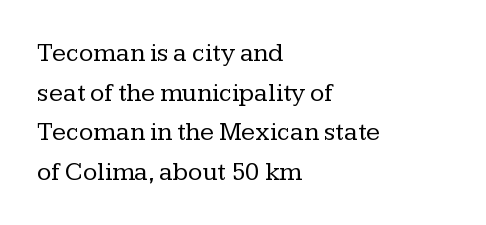
The block of text has a typical density, with ordinary space between rows. The line texture is even and compact thanks to regular tracking. Nothing heavy about these letters — not bold at all. Which margin do the lines hug? The left one — the right edge is uneven.
